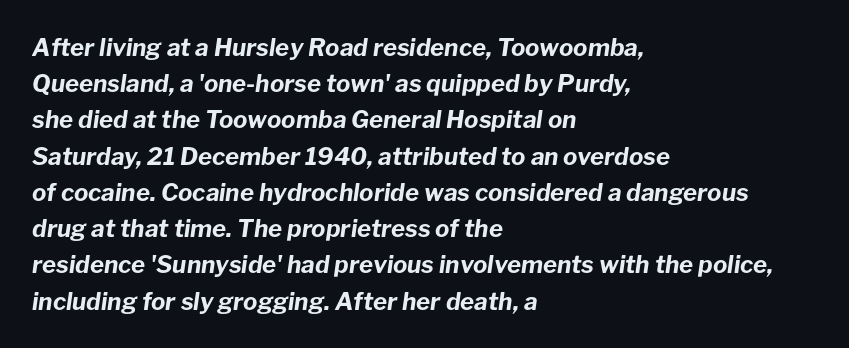
Q: Is the text bold? A: Yes.
Q: Is the text italic (slanted)? A: Yes, it leans right by about 8 degrees.
Q: Is the text underlined? A: No.
Q: How is the paragraph aligned? A: Left-aligned.
Q: Is the spacing between letters normal or unusually wide? A: Normal.
Q: Is the spacing between lines tight, normal or loose? A: Normal.
